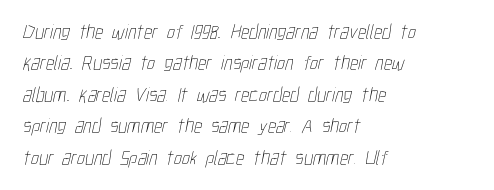
{"bold": "no", "underline": "no", "align": "left", "line_spacing": "normal", "line_spacing_ratio": 1.57, "letter_spacing": "normal", "letter_spacing_em": 0.0, "glyph_px": 20}
